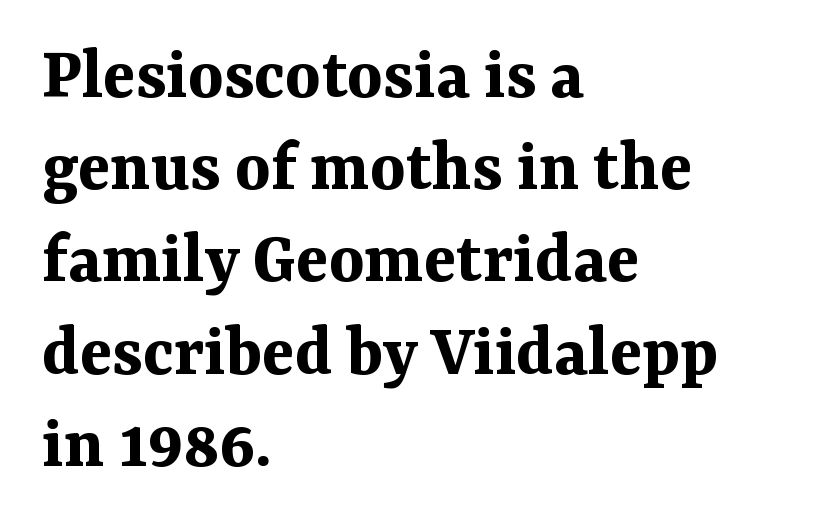
{"serif": "yes", "italic": "no", "bold": "yes", "weight": "bold", "width": "normal", "stroke_contrast": "medium", "x_height": "medium", "monospaced": "no", "underline": "no", "align": "left", "line_spacing_ratio": 1.23, "letter_spacing": "normal", "letter_spacing_em": 0.0, "glyph_px": 75}
